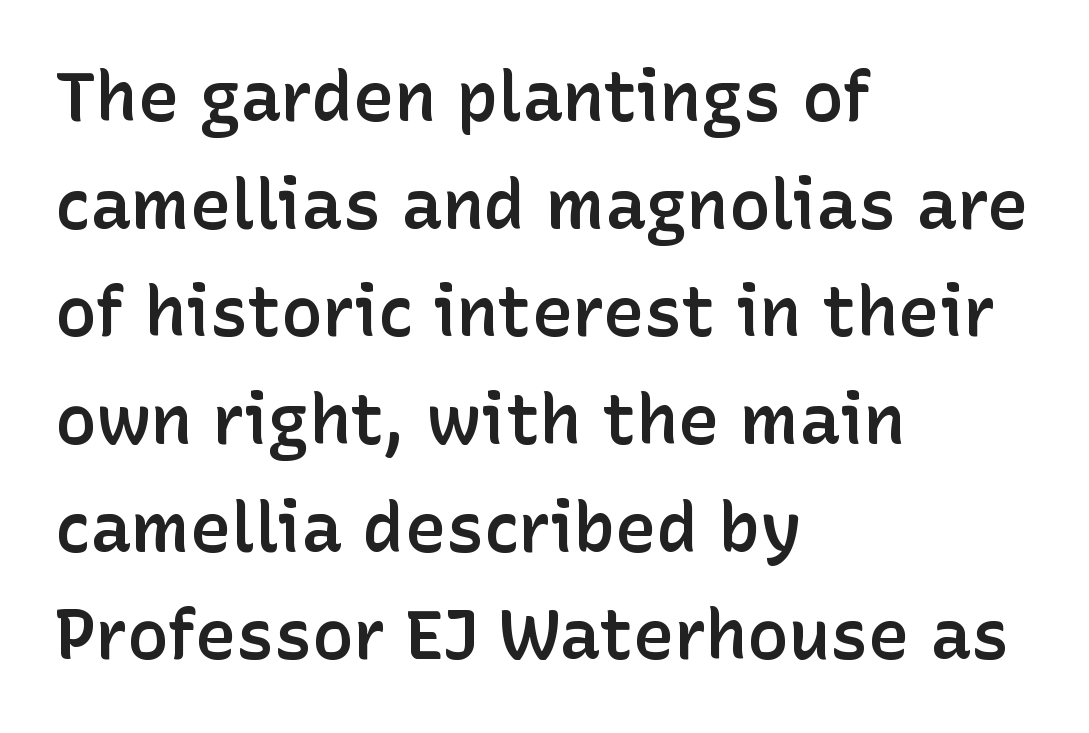
Q: Is the text bold? A: Semi-bold.
Q: Is the text italic (slanted)? A: No, it is upright.
Q: Is the typeface a serif or a sans-serif typeface? A: Sans-serif.
Q: Is the text underlined? A: No.
Q: How is the paragraph aligned? A: Left-aligned.
Q: Is the spacing between letters normal or unusually wide? A: Normal.
Q: Is the spacing between lines tight, normal or loose? A: Normal.
Q: Width (condensed, normal, or wide)? A: Normal.
Q: Stroke contrast? A: Low.
Q: x-height? A: Medium.
Q: Monospaced? A: No.
